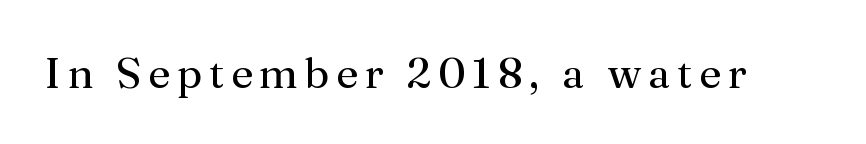
Q: Is the text bold? A: No.
Q: Is the text italic (slanted)? A: No, it is upright.
Q: Is the typeface a serif or a sans-serif typeface? A: Serif.
Q: Is the text underlined? A: No.
Q: Width (condensed, normal, or wide)? A: Normal.
Q: Stroke contrast? A: Medium.
Q: x-height? A: Medium.
Q: Monospaced? A: No.
